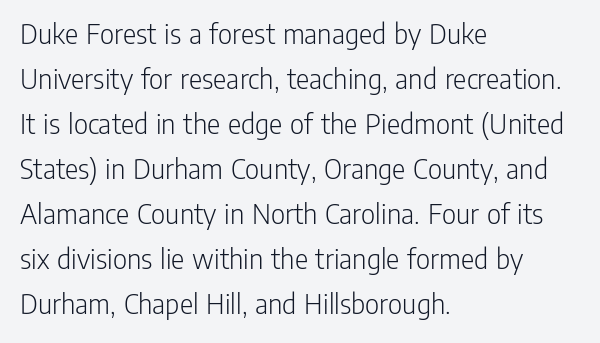
{"serif": "no", "italic": "no", "bold": "no", "weight": "light", "width": "condensed", "stroke_contrast": "low", "x_height": "medium", "monospaced": "no", "underline": "no", "align": "left", "line_spacing": "normal", "line_spacing_ratio": 1.45, "letter_spacing": "normal", "letter_spacing_em": 0.0, "glyph_px": 31}
